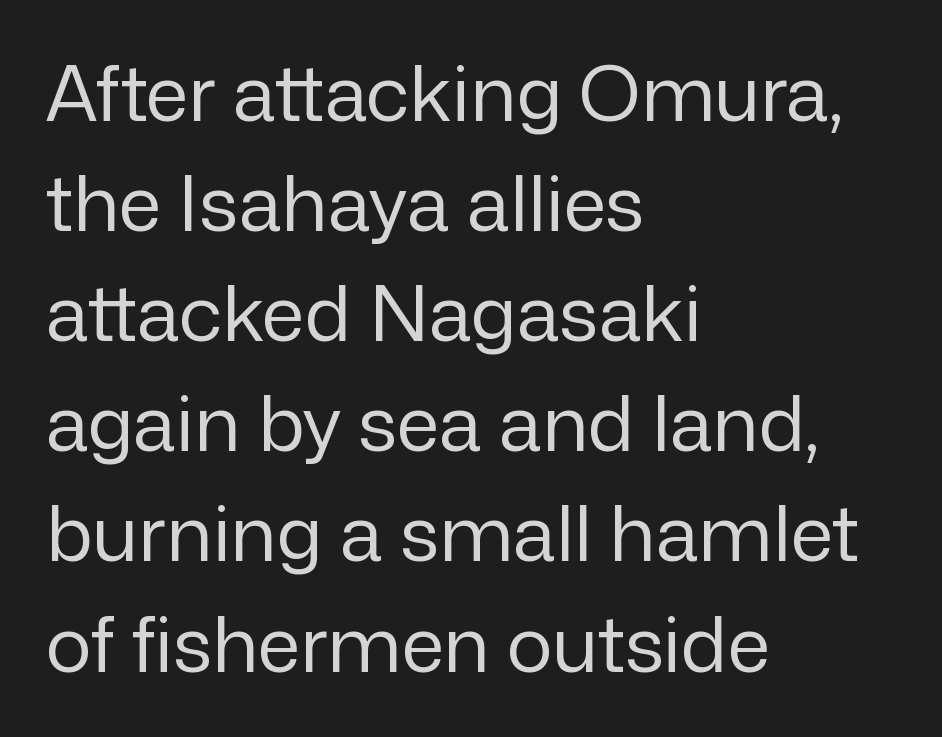
{"serif": "no", "italic": "no", "bold": "no", "weight": "regular", "width": "normal", "stroke_contrast": "low", "x_height": "medium", "monospaced": "no", "underline": "no", "align": "left", "line_spacing": "normal", "line_spacing_ratio": 1.43, "letter_spacing": "normal", "letter_spacing_em": 0.0, "glyph_px": 77}
